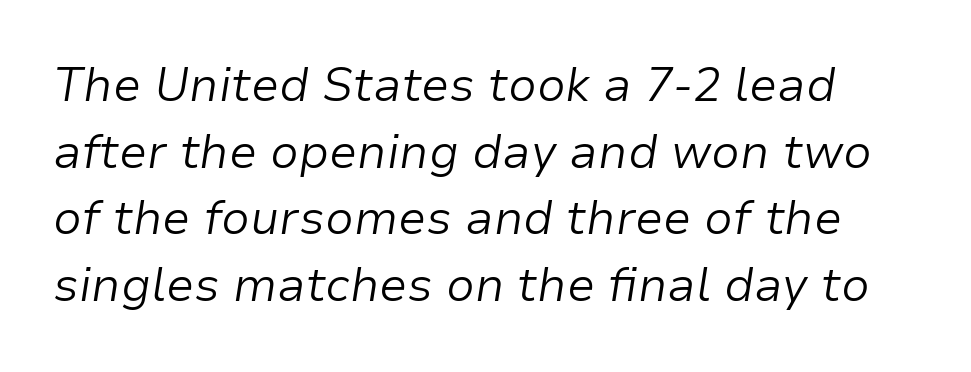
{"italic": "yes", "lean": "right", "slant_degrees": 9, "bold": "no", "weight": "light", "width": "normal", "stroke_contrast": "low", "x_height": "medium", "monospaced": "no", "underline": "no", "line_spacing": "normal", "line_spacing_ratio": 1.42, "letter_spacing": "normal", "letter_spacing_em": 0.0, "glyph_px": 47}
